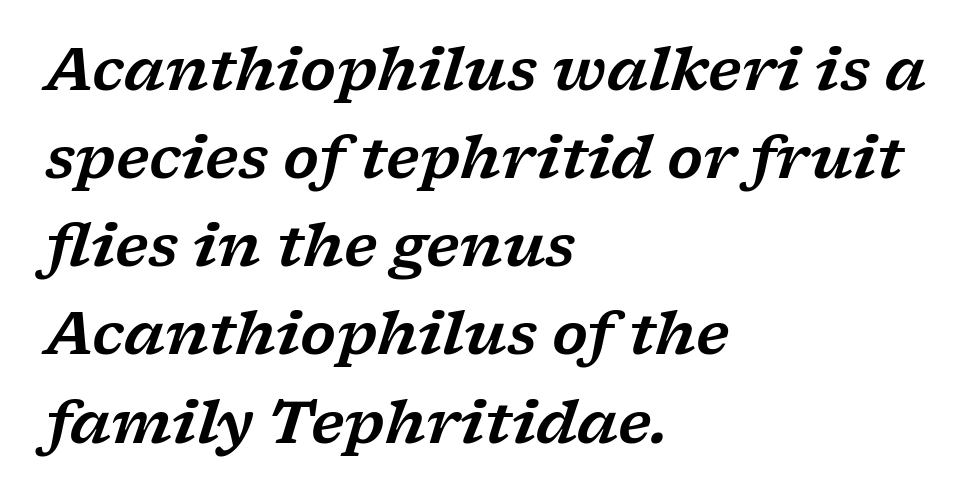
Students, observe: this is what conventionally led text looks like. Tall strokes in this sample are angled rather than plumb. The rendering uses natural spacing where letterforms have individual widths. No word sits above an underline. Each line starts at the same left margin while the right side varies. Is this a sans? No — the strokes have serifs.
